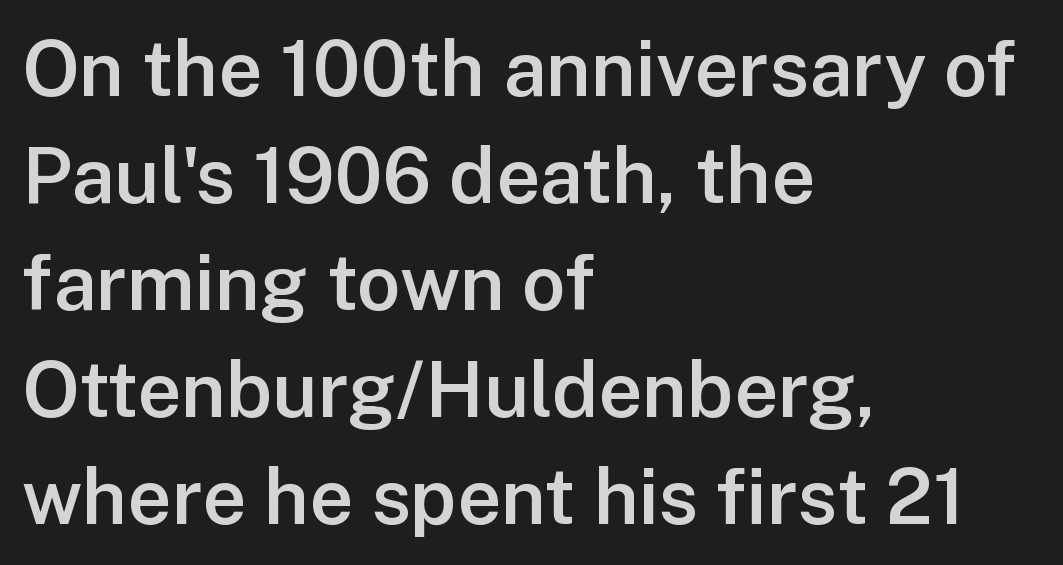
Q: Is the text bold? A: Semi-bold.
Q: Is the text italic (slanted)? A: No, it is upright.
Q: Is the typeface a serif or a sans-serif typeface? A: Sans-serif.
Q: Is the text underlined? A: No.
Q: How is the paragraph aligned? A: Left-aligned.
Q: Is the spacing between letters normal or unusually wide? A: Normal.
Q: Is the spacing between lines tight, normal or loose? A: Normal.
Q: Width (condensed, normal, or wide)? A: Normal.
Q: Stroke contrast? A: Low.
Q: x-height? A: Medium.
Q: Monospaced? A: No.
